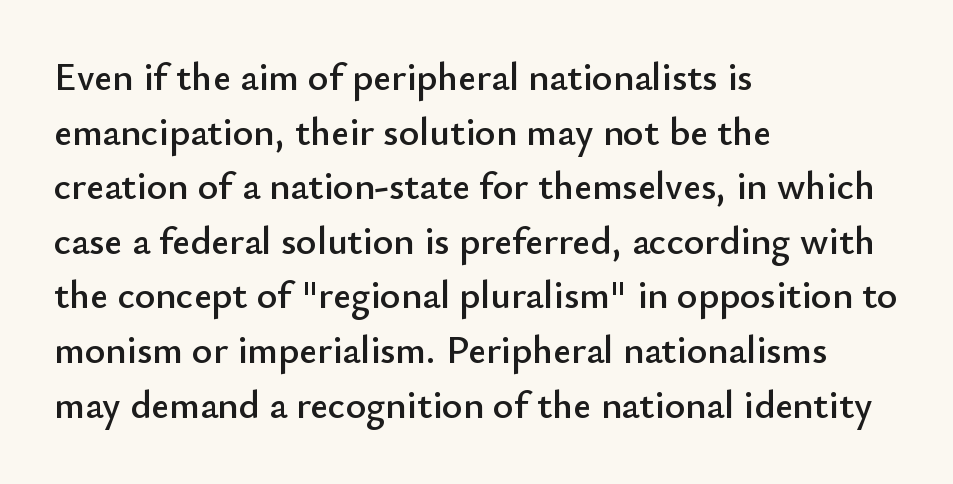
The image shows 39 px sans-serif type, upright; set left-aligned, normal line spacing (1.4x), normal letter spacing, not underlined; low stroke contrast and a small x-height.
